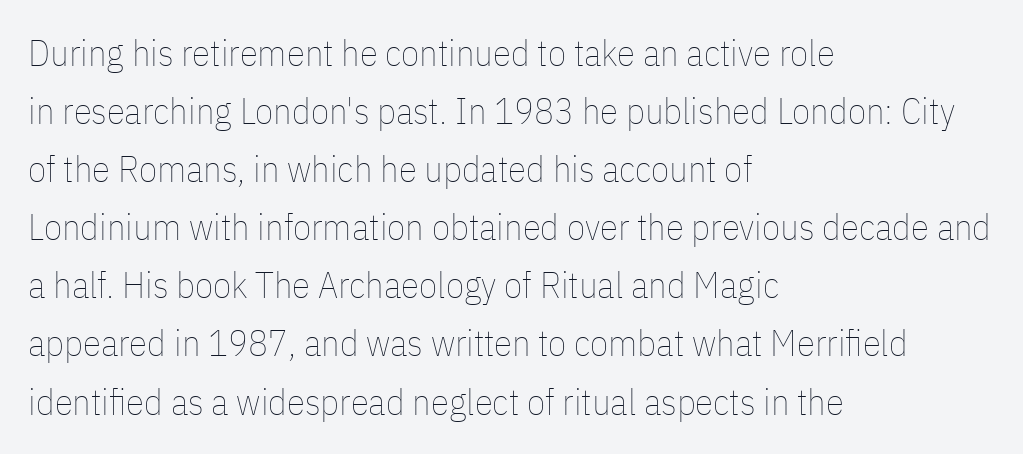
Q: Is the text bold? A: No.
Q: Is the text italic (slanted)? A: No, it is upright.
Q: Is the text underlined? A: No.
Q: How is the paragraph aligned? A: Left-aligned.
Q: Is the spacing between letters normal or unusually wide? A: Normal.
Q: Is the spacing between lines tight, normal or loose? A: Normal.
Q: Width (condensed, normal, or wide)? A: Condensed.
Q: Stroke contrast? A: Low.
Q: x-height? A: Medium.
Q: Monospaced? A: No.
